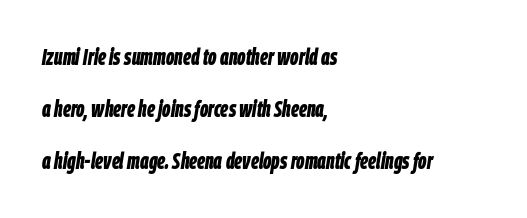
The image shows 23 px bold type, italic (leaning right); set left-aligned, loose line spacing (2.27x), normal letter spacing, not underlined.
